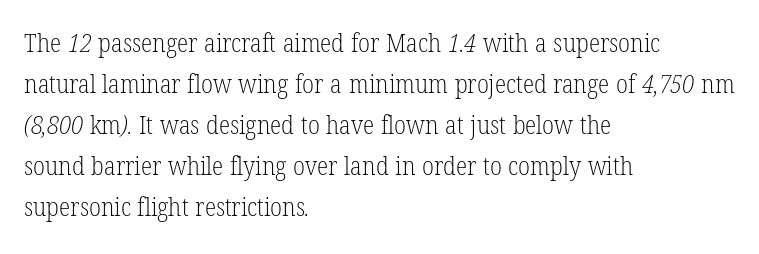
Q: Is the text bold? A: No.
Q: Is the text underlined? A: No.
Q: How is the paragraph aligned? A: Left-aligned.
Q: Is the spacing between letters normal or unusually wide? A: Normal.
Q: Is the spacing between lines tight, normal or loose? A: Normal.
